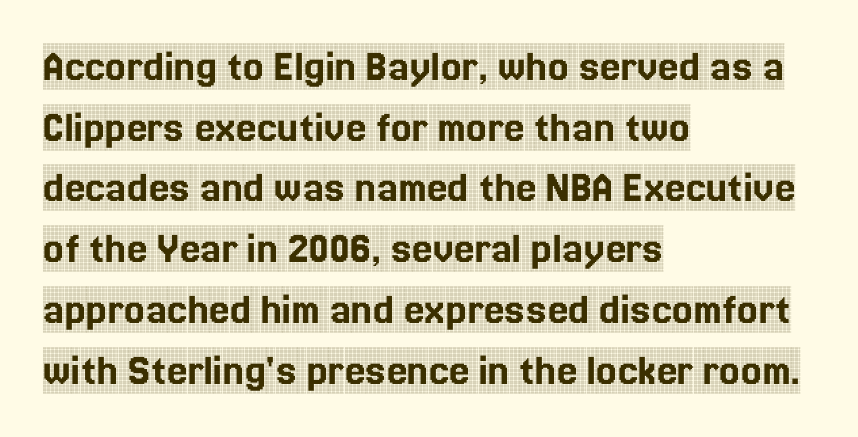
The image shows 46 px condensed serif type, upright; set left-aligned, normal line spacing (1.32x), normal letter spacing, not underlined; a large x-height.
